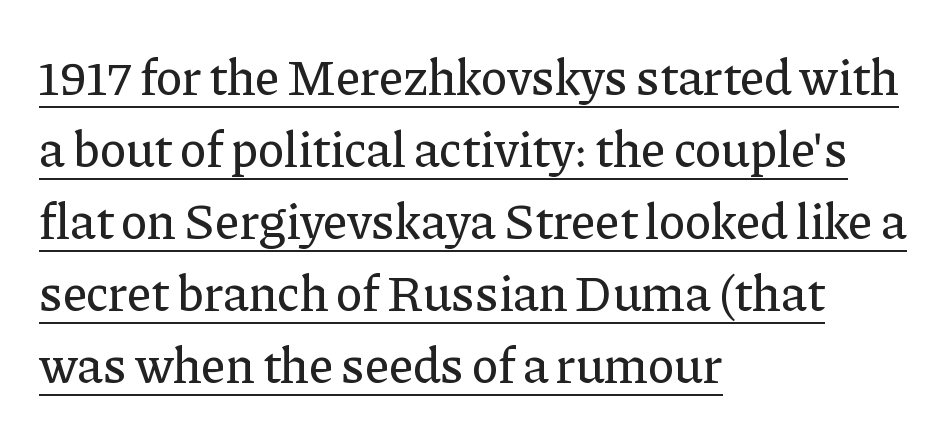
{"serif": "yes", "italic": "no", "width": "normal", "stroke_contrast": "low", "x_height": "medium", "monospaced": "no", "underline": "yes", "align": "left", "line_spacing": "normal", "line_spacing_ratio": 1.44, "letter_spacing": "normal", "letter_spacing_em": 0.0, "glyph_px": 50}
